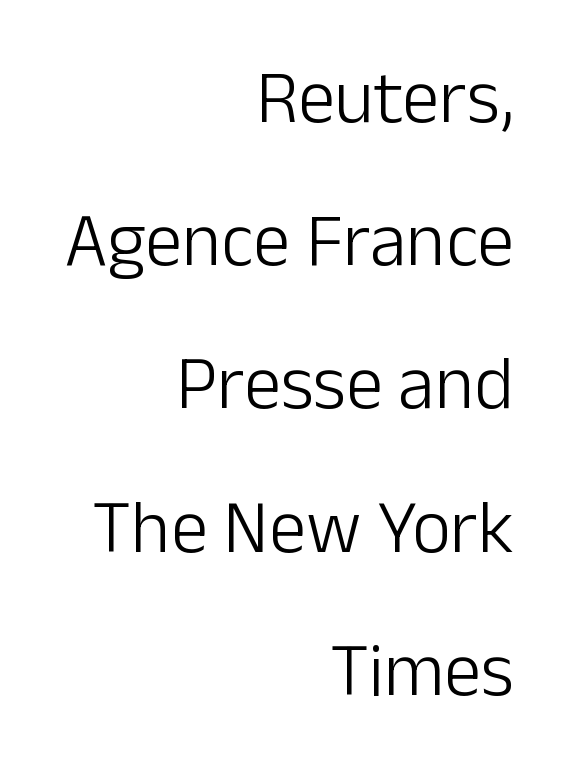
The image shows 75 px light sans-serif type, upright; set right-aligned, loose line spacing (1.91x), normal letter spacing, not underlined; low stroke contrast and a medium x-height.
